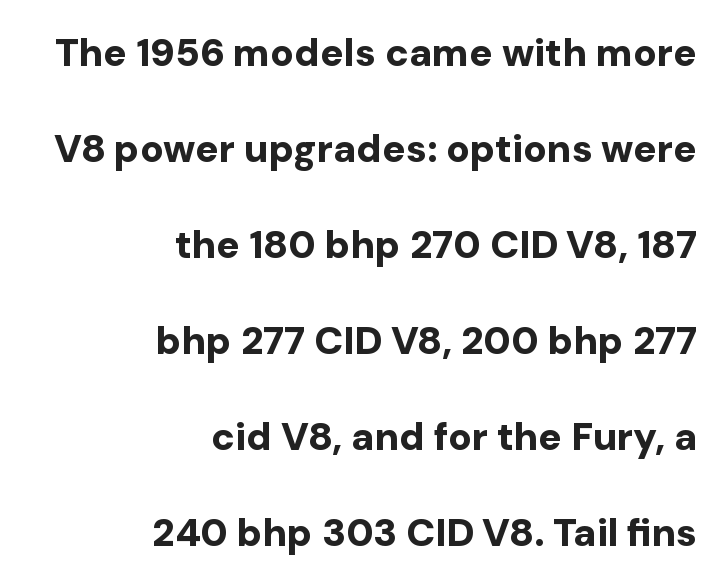
The typesetter chose a ragged-left arrangement here. A typesetter would call this zero additional tracking. Just letters on the line, the space beneath them empty. Think of a printed novel: that variable character pitch is what you see here.
